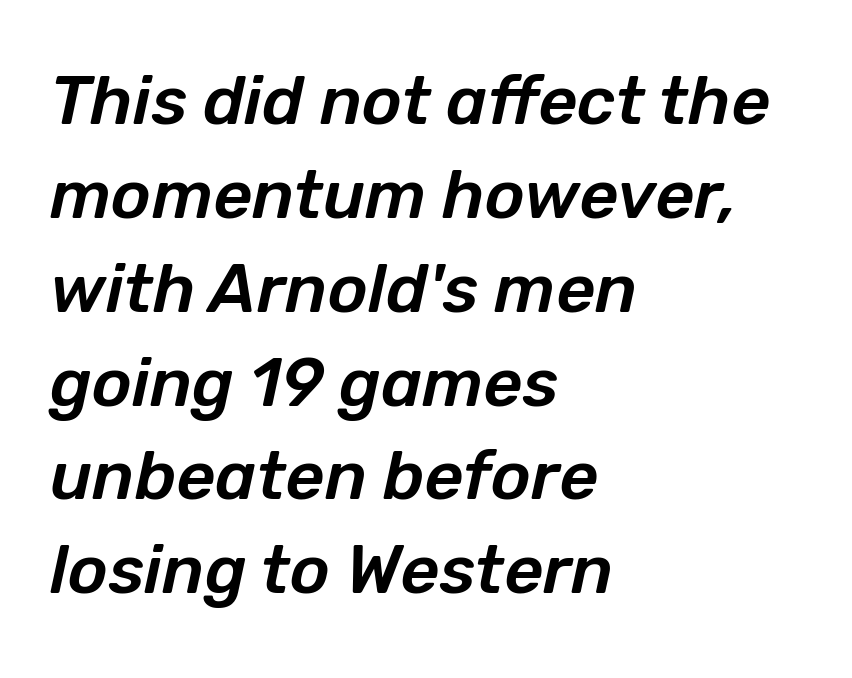
Q: Is the text italic (slanted)? A: Yes, it leans right by about 12 degrees.
Q: Is the text underlined? A: No.
Q: How is the paragraph aligned? A: Left-aligned.
Q: Is the spacing between letters normal or unusually wide? A: Normal.
Q: Is the spacing between lines tight, normal or loose? A: Normal.
Q: Width (condensed, normal, or wide)? A: Normal.
Q: Stroke contrast? A: Low.
Q: x-height? A: Medium.
Q: Monospaced? A: No.
